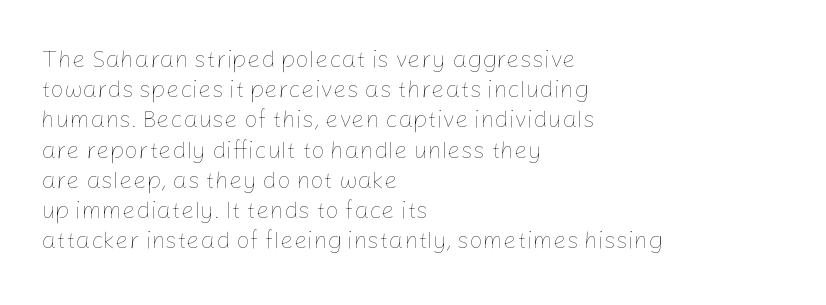
Q: Is the text bold? A: No.
Q: Is the text italic (slanted)? A: No, it is upright.
Q: Is the text underlined? A: No.
Q: How is the paragraph aligned? A: Left-aligned.
Q: Is the spacing between letters normal or unusually wide? A: Normal.
Q: Is the spacing between lines tight, normal or loose? A: Normal.
